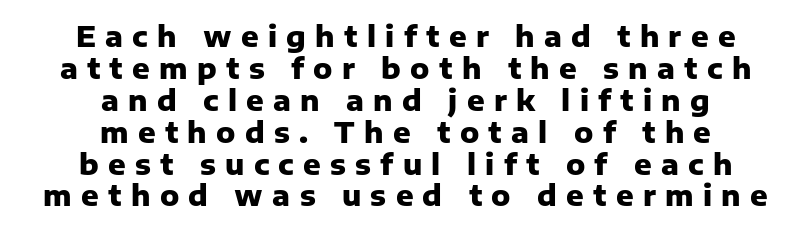
Q: Is the text bold? A: Yes.
Q: Is the text italic (slanted)? A: No, it is upright.
Q: Is the typeface a serif or a sans-serif typeface? A: Sans-serif.
Q: Is the text underlined? A: No.
Q: How is the paragraph aligned? A: Centered.
Q: Is the spacing between letters normal or unusually wide? A: Unusually wide.
Q: Is the spacing between lines tight, normal or loose? A: Tight.
Q: Width (condensed, normal, or wide)? A: Normal.
Q: Stroke contrast? A: Low.
Q: x-height? A: Medium.
Q: Monospaced? A: No.
